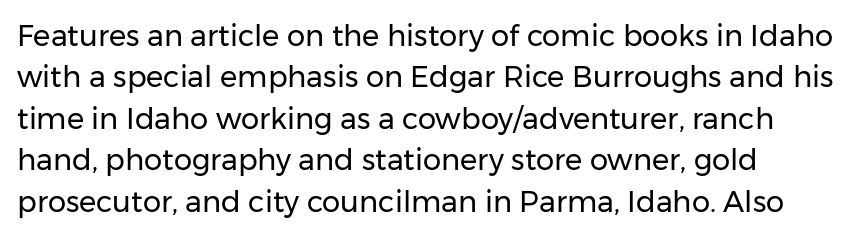
{"serif": "no", "italic": "no", "bold": "no", "weight": "regular", "width": "normal", "stroke_contrast": "low", "x_height": "medium", "monospaced": "no", "underline": "no", "line_spacing": "normal", "line_spacing_ratio": 1.43, "letter_spacing": "normal", "letter_spacing_em": 0.0, "glyph_px": 29}
